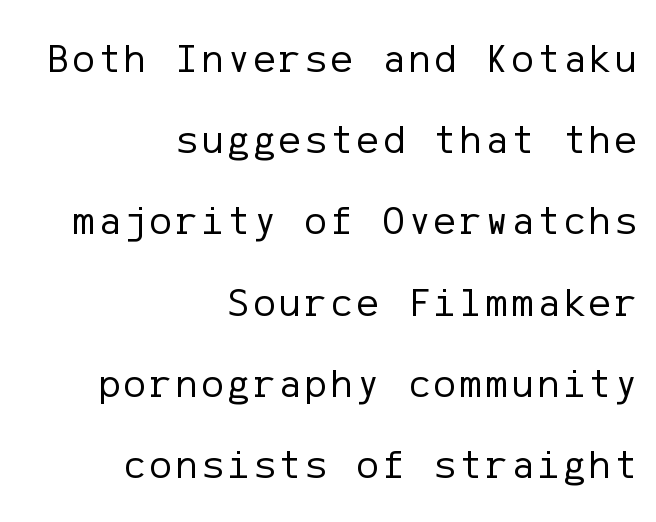
Descenders are the only things crossing below the line. Caption: multi-line text, flush right, ragged left. Vertically, the passage feels expansive, rows floating well apart. No extra ink here — the face is not bold. Do the letters lean? They stand straight. Note: no serifs on the glyphs.
